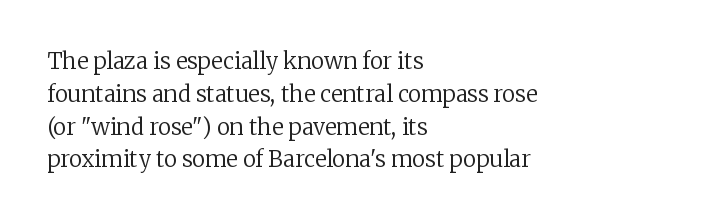
Descender tails drop into unmarked territory. Vertically, the passage feels balanced, rows spaced as you'd expect. The typesetter chose a ragged-right arrangement here. The typography opts for an upright posture over an oblique one. The rendering keeps characters at their native spacing. Stroke mass is kept to a normal reading level or below.
